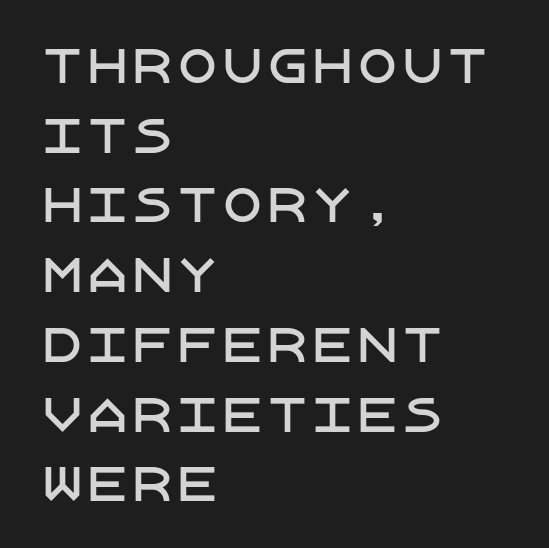
Q: Is the text italic (slanted)? A: No, it is upright.
Q: Is the typeface a serif or a sans-serif typeface? A: Sans-serif.
Q: Is the text underlined? A: No.
Q: How is the paragraph aligned? A: Left-aligned.
Q: Is the spacing between letters normal or unusually wide? A: Normal.
Q: Is the spacing between lines tight, normal or loose? A: Normal.
Q: Width (condensed, normal, or wide)? A: Normal.
Q: Stroke contrast? A: Low.
Q: x-height? A: Large.
